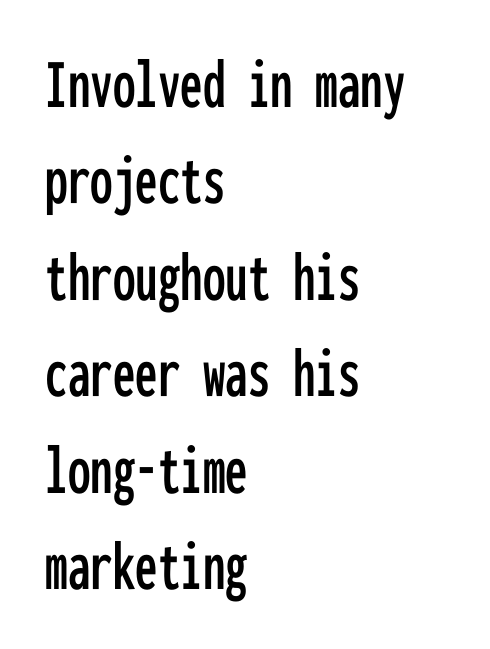
Horizontally, the lines are justified to the leading edge only. This rendering leaves character spacing at its baseline value. The block of text has a typical density, with ordinary space between rows. A typesetter would call this monospace, since all characters share one set width. If you drew a line through each stem, it would be perfectly vertical.
